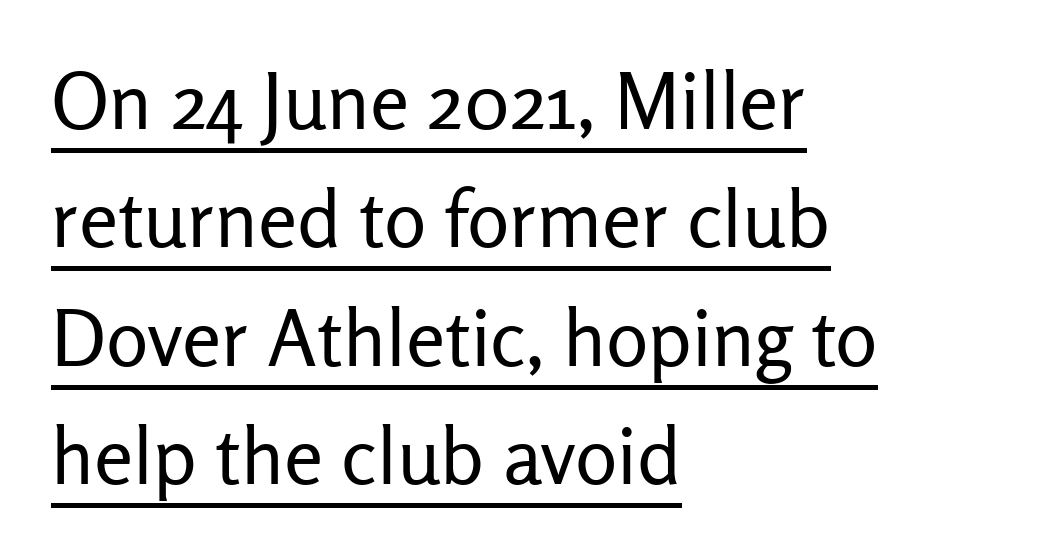
Q: Is the text bold? A: No.
Q: Is the text italic (slanted)? A: No, it is upright.
Q: Is the typeface a serif or a sans-serif typeface? A: Sans-serif.
Q: Is the text underlined? A: Yes.
Q: How is the paragraph aligned? A: Left-aligned.
Q: Is the spacing between letters normal or unusually wide? A: Normal.
Q: Is the spacing between lines tight, normal or loose? A: Normal.
Q: Width (condensed, normal, or wide)? A: Normal.
Q: Stroke contrast? A: Low.
Q: x-height? A: Medium.
Q: Monospaced? A: No.
